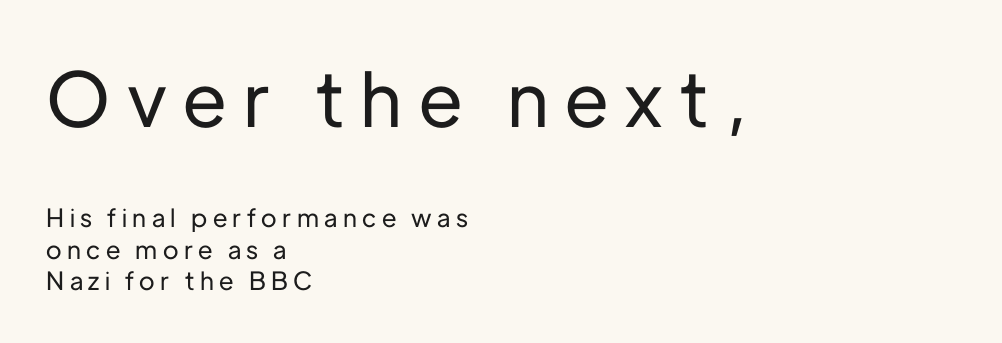
The image shows 75 px sans-serif type, upright; set left-aligned, normal line spacing (1.26x), unusually wide letter spacing (+0.22 em), not underlined; the first (top) block is 3.0x larger; low stroke contrast and a medium x-height.
